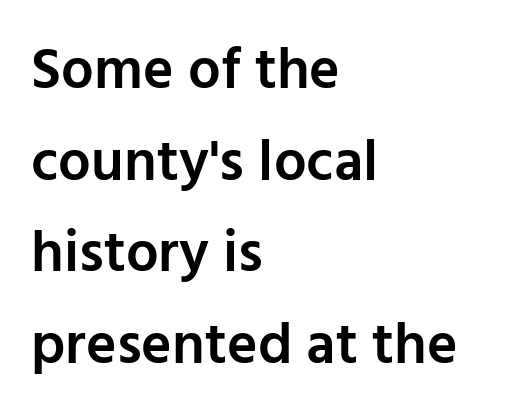
{"serif": "no", "italic": "no", "bold": "semi", "weight": "semibold", "width": "normal", "stroke_contrast": "low", "x_height": "medium", "monospaced": "no", "underline": "no", "align": "left", "line_spacing": "normal", "line_spacing_ratio": 1.58, "letter_spacing": "normal", "letter_spacing_em": 0.0, "glyph_px": 58}
